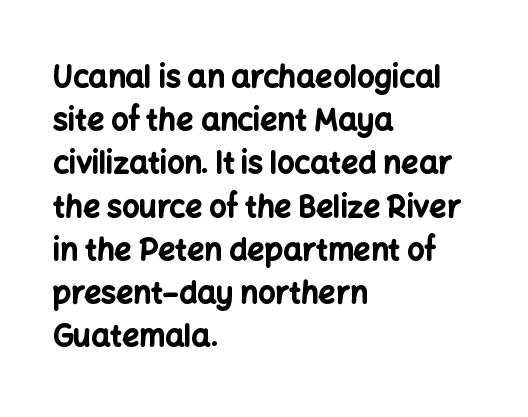
The image shows 30 px bold sans-serif type, upright; set left-aligned, normal line spacing (1.44x), normal letter spacing, not underlined; low stroke contrast and a medium x-height.
